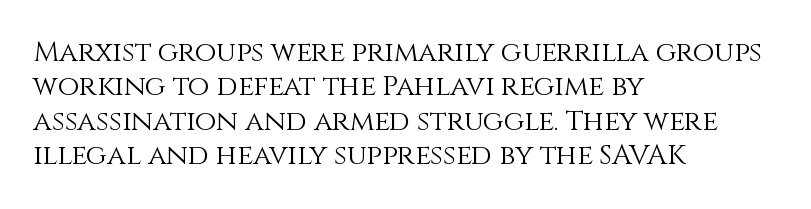
{"italic": "no", "bold": "no", "weight": "light", "width": "normal", "stroke_contrast": "medium", "x_height": "large", "monospaced": "no", "underline": "no", "align": "left", "line_spacing_ratio": 1.23, "letter_spacing": "normal", "letter_spacing_em": 0.0, "glyph_px": 28}
